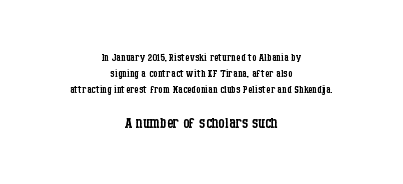
{"italic": "no", "bold": "no", "underline": "no", "align": "center", "line_spacing": "tight", "line_spacing_ratio": 1.14, "letter_spacing": "normal", "letter_spacing_em": 0.0, "larger_block": "second", "size_ratio": 1.43, "glyph_px": 20}
